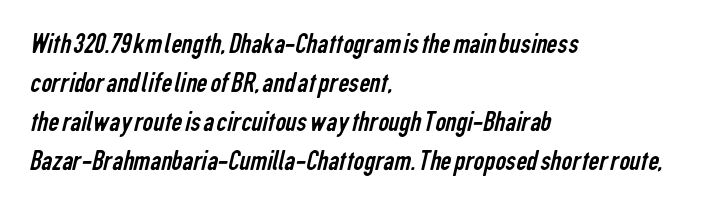
{"serif": "no", "bold": "no", "weight": "regular", "width": "condensed", "stroke_contrast": "low", "x_height": "medium", "monospaced": "no", "underline": "no", "align": "left", "line_spacing": "normal", "line_spacing_ratio": 1.3, "letter_spacing": "normal", "letter_spacing_em": 0.0, "glyph_px": 30}
